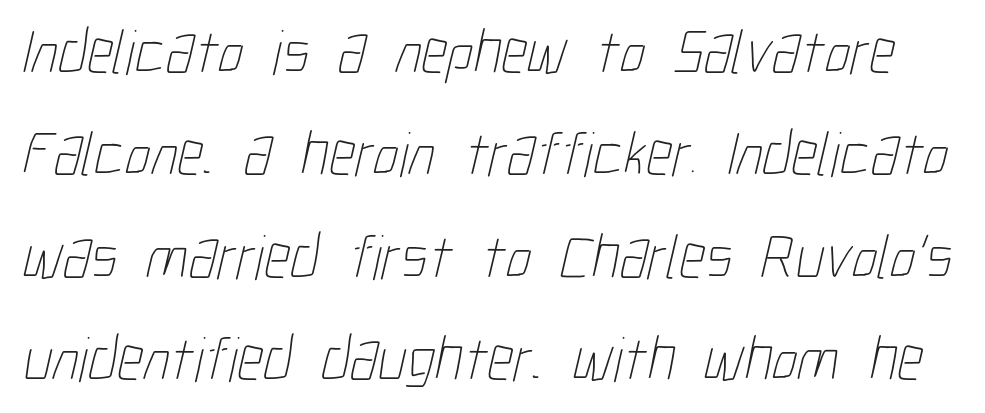
Q: Is the text bold? A: No.
Q: Is the text underlined? A: No.
Q: Is the spacing between letters normal or unusually wide? A: Normal.
Q: Is the spacing between lines tight, normal or loose? A: Normal.
Q: Width (condensed, normal, or wide)? A: Condensed.
Q: Stroke contrast? A: Low.
Q: x-height? A: Medium.
Q: Monospaced? A: No.
